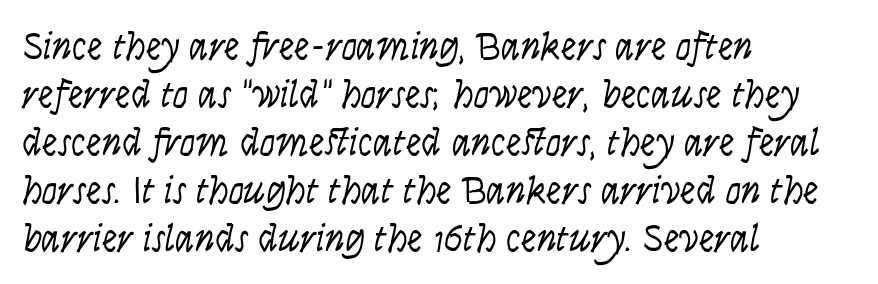
{"serif": "no", "bold": "no", "weight": "light", "width": "condensed", "stroke_contrast": "low", "x_height": "large", "monospaced": "no", "underline": "no", "align": "left", "line_spacing_ratio": 1.23, "letter_spacing": "normal", "letter_spacing_em": 0.0, "glyph_px": 39}
